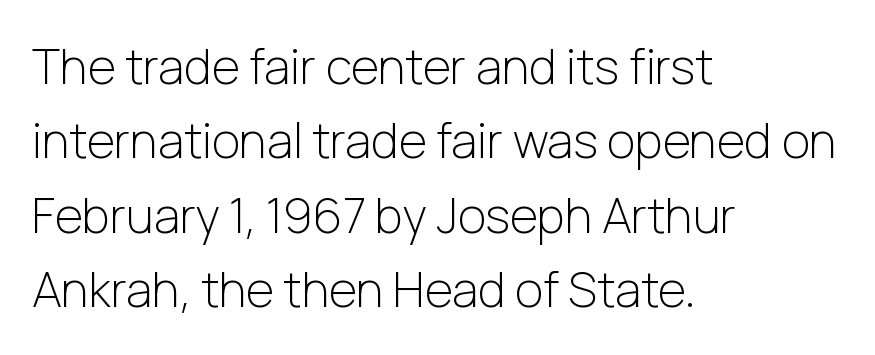
Q: Is the text bold? A: No.
Q: Is the text italic (slanted)? A: No, it is upright.
Q: Is the typeface a serif or a sans-serif typeface? A: Sans-serif.
Q: Is the text underlined? A: No.
Q: How is the paragraph aligned? A: Left-aligned.
Q: Is the spacing between letters normal or unusually wide? A: Normal.
Q: Is the spacing between lines tight, normal or loose? A: Normal.
Q: Width (condensed, normal, or wide)? A: Normal.
Q: Stroke contrast? A: Low.
Q: x-height? A: Medium.
Q: Monospaced? A: No.
